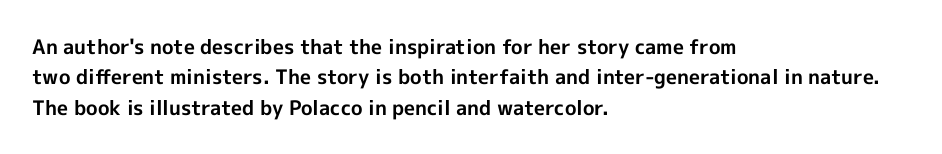
Q: Is the text bold? A: Yes.
Q: Is the text italic (slanted)? A: No, it is upright.
Q: Is the text underlined? A: No.
Q: How is the paragraph aligned? A: Left-aligned.
Q: Is the spacing between letters normal or unusually wide? A: Normal.
Q: Is the spacing between lines tight, normal or loose? A: Normal.
